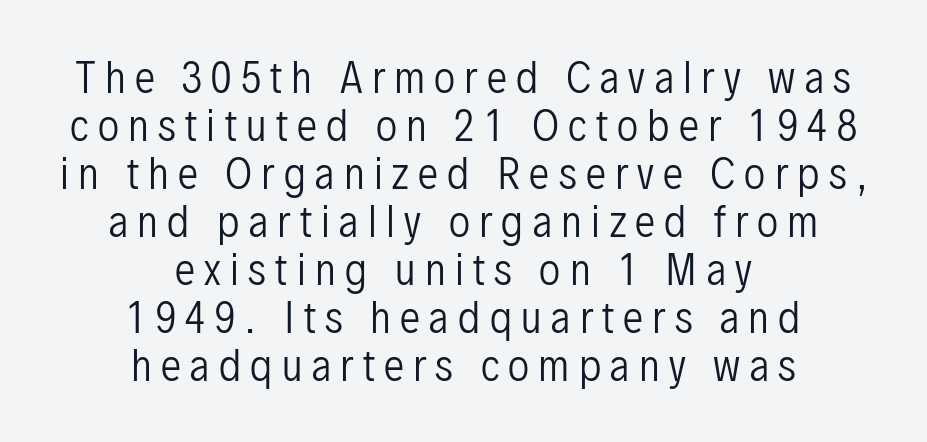
{"serif": "no", "italic": "no", "bold": "no", "weight": "regular", "width": "condensed", "stroke_contrast": "low", "x_height": "medium", "monospaced": "no", "underline": "no", "align": "center", "line_spacing_ratio": 1.17, "letter_spacing": "wide", "letter_spacing_em": 0.23, "glyph_px": 41}
